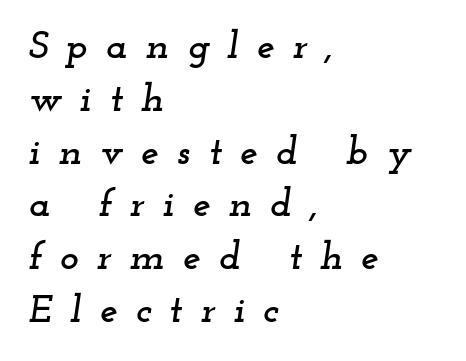
{"serif": "yes", "italic": "yes", "lean": "right", "slant_degrees": 12, "width": "wide", "stroke_contrast": "low", "x_height": "small", "monospaced": "no", "underline": "no", "align": "left", "line_spacing": "normal", "line_spacing_ratio": 1.32, "letter_spacing": "wide", "letter_spacing_em": 0.45, "glyph_px": 40}
